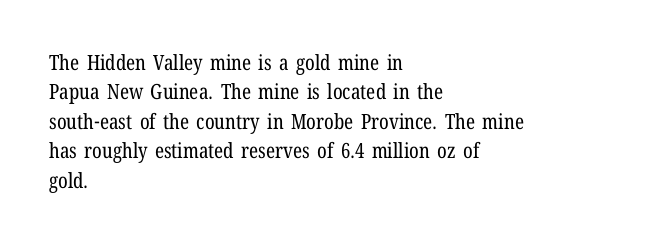
{"italic": "no", "bold": "no", "underline": "no", "align": "left", "line_spacing": "normal", "line_spacing_ratio": 1.4, "letter_spacing": "normal", "letter_spacing_em": 0.0, "glyph_px": 21}
